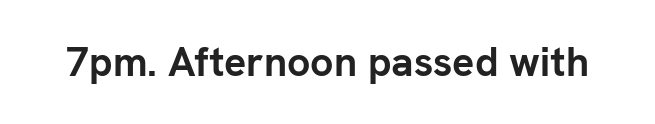
This rendering features lettering with no underline. These lines are rendered in a variable-pitch font. Regarding serifs, this sample does without them. Each glyph is drawn with heavy, bold strokes.
